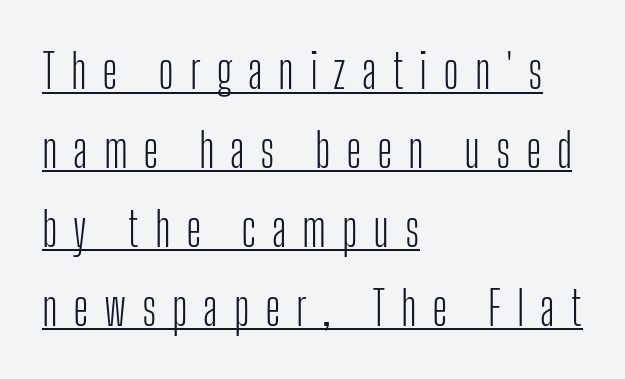
The image shows 47 px light, condensed sans-serif type, upright; set left-aligned, normal line spacing (1.68x), unusually wide letter spacing (+0.33 em), underlined; low stroke contrast and a medium x-height.
